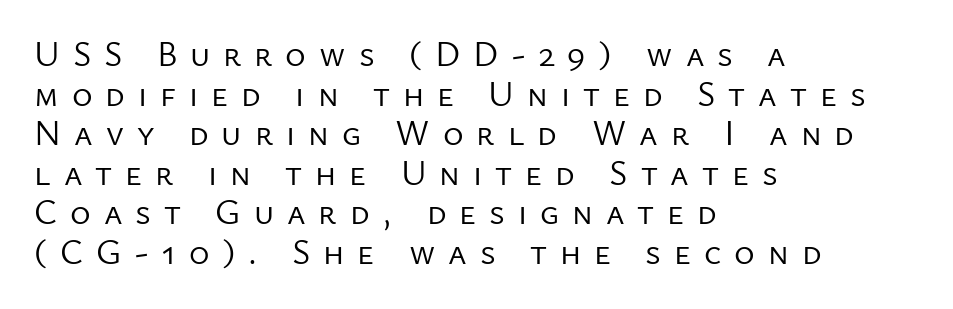
{"serif": "no", "italic": "no", "bold": "no", "weight": "regular", "width": "normal", "stroke_contrast": "low", "x_height": "medium", "monospaced": "no", "underline": "no", "align": "left", "line_spacing": "tight", "line_spacing_ratio": 1.13, "letter_spacing": "wide", "letter_spacing_em": 0.37, "glyph_px": 35}
